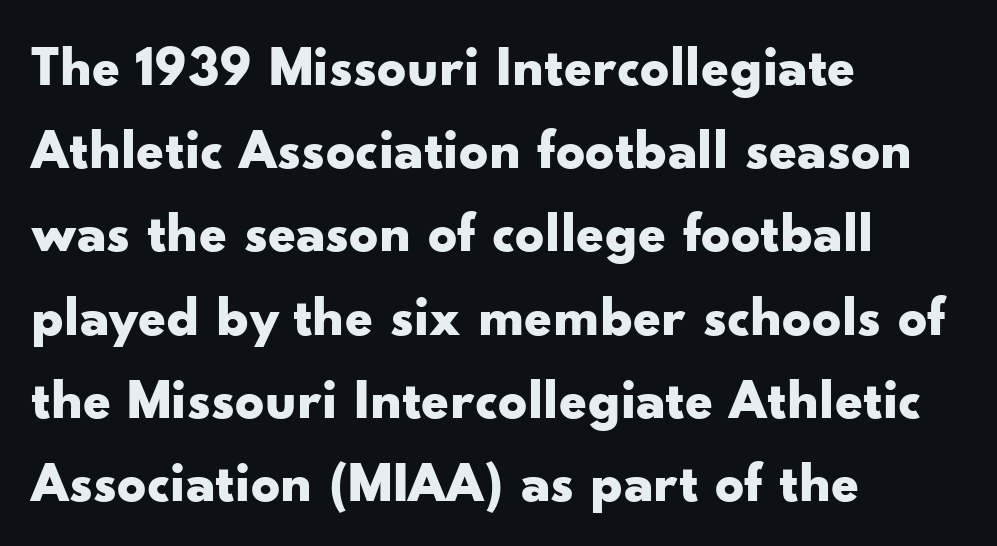
The letters stand upright; this is a roman face. The paragraph has a hard left edge and a soft right edge. The rendering shows plain stroke endings on the letterforms — a sans-serif design. Looks like regular typesetting: each glyph gets only the width it needs.
